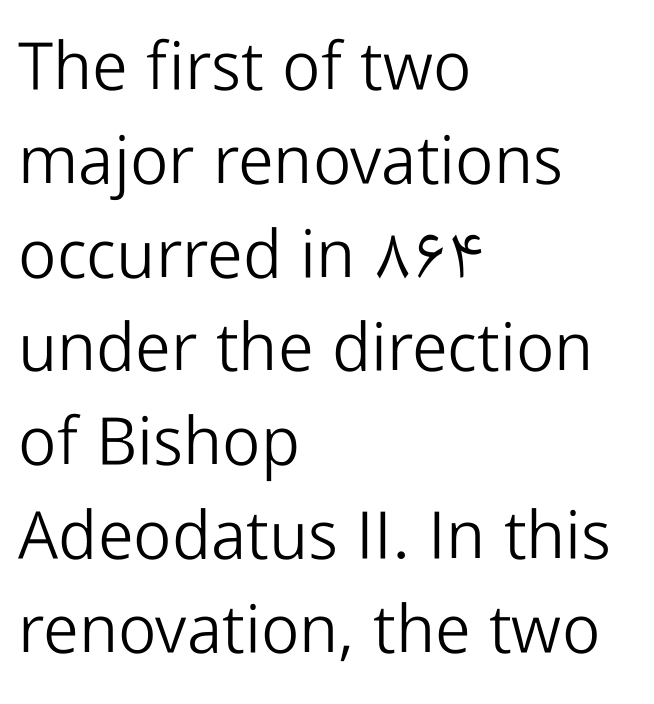
The image shows 67 px light sans-serif type, upright; set left-aligned, normal line spacing (1.4x), normal letter spacing, not underlined; low stroke contrast and a medium x-height.
